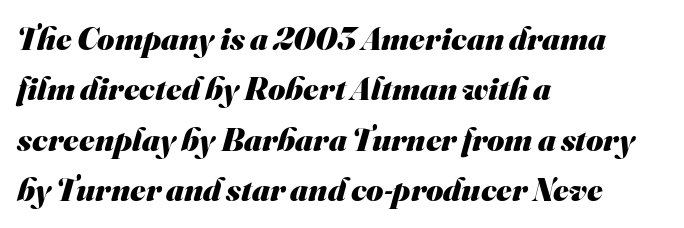
Caption: standard tracking, unaltered. The strokes are fattened all the way to bold. The block of text has a typical density, with ordinary space between rows. The type family on display is of the sans-serif kind. Horizontal alignment here is leftward, the default for most running prose.
